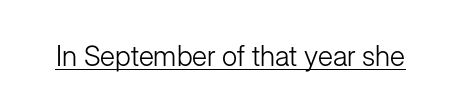
On a weight scale, this lands at 450 or below. Looks like regular typesetting: each glyph gets only the width it needs. Regarding serifs, this sample does without them. Posture: straight, roman, zero tilt. Every word sits above its own underline. This rendering leaves character spacing at its baseline value.
